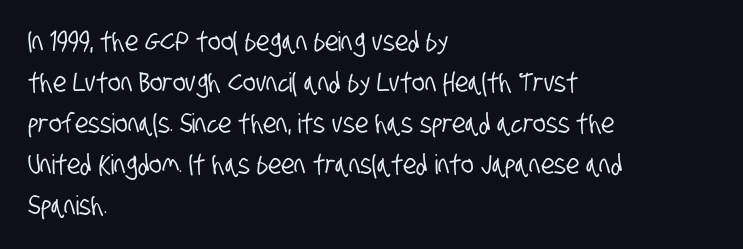
{"underline": "no", "align": "left", "line_spacing": "normal", "line_spacing_ratio": 1.52, "letter_spacing": "normal", "letter_spacing_em": 0.0, "glyph_px": 27}
